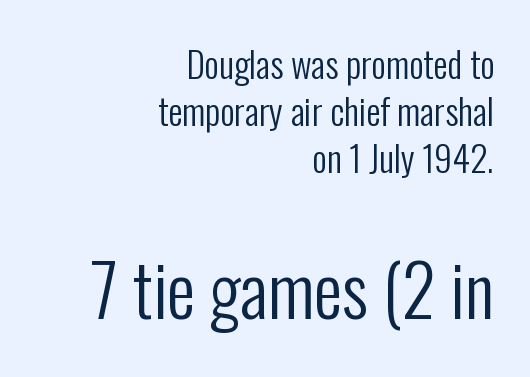
{"serif": "no", "italic": "no", "bold": "no", "weight": "regular", "width": "condensed", "stroke_contrast": "low", "x_height": "medium", "monospaced": "no", "underline": "no", "align": "right", "line_spacing": "normal", "line_spacing_ratio": 1.31, "letter_spacing": "normal", "letter_spacing_em": 0.0, "larger_block": "second", "size_ratio": 1.97, "glyph_px": 71}
